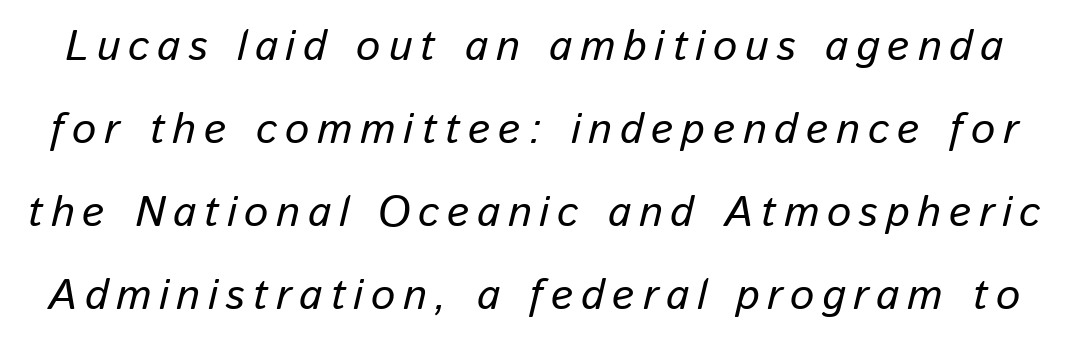
{"italic": "yes", "lean": "right", "slant_degrees": 13, "bold": "no", "weight": "regular", "width": "normal", "stroke_contrast": "low", "x_height": "medium", "monospaced": "no", "underline": "no", "line_spacing": "loose", "line_spacing_ratio": 1.93, "glyph_px": 43}
